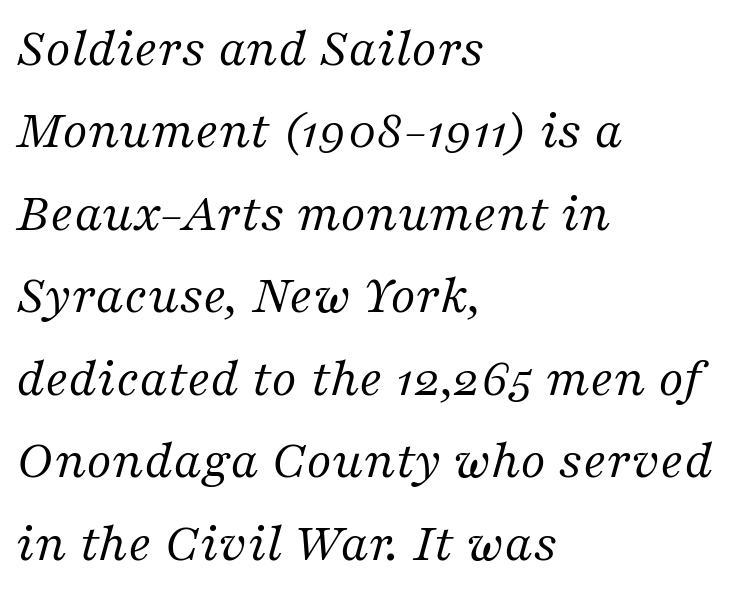
The image shows 55 px regular-weight serif type, italic (leaning right); set left-aligned, normal line spacing (1.5x), normal letter spacing, not underlined; medium stroke contrast and a medium x-height.
